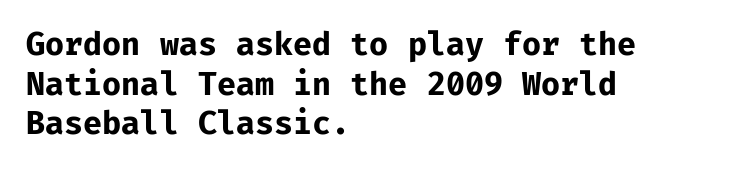
Q: Is the text bold? A: Yes.
Q: Is the text italic (slanted)? A: No, it is upright.
Q: Is the typeface a serif or a sans-serif typeface? A: Sans-serif.
Q: Is the text underlined? A: No.
Q: How is the paragraph aligned? A: Left-aligned.
Q: Is the spacing between letters normal or unusually wide? A: Normal.
Q: Is the spacing between lines tight, normal or loose? A: Normal.
Q: Width (condensed, normal, or wide)? A: Normal.
Q: Stroke contrast? A: Low.
Q: x-height? A: Medium.
Q: Monospaced? A: Yes.
